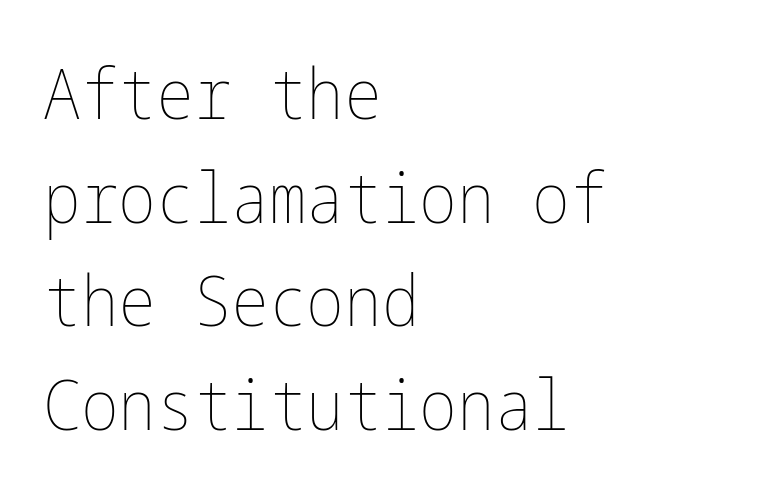
{"italic": "no", "bold": "no", "weight": "thin", "width": "condensed", "stroke_contrast": "low", "x_height": "medium", "underline": "no", "align": "left", "line_spacing": "normal", "line_spacing_ratio": 1.46, "letter_spacing": "normal", "letter_spacing_em": 0.0, "glyph_px": 71}
